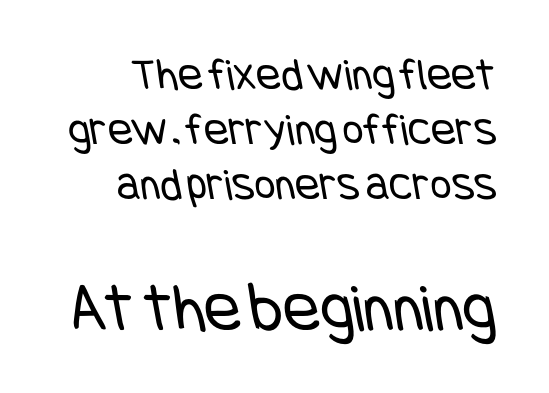
The characters display no serif detailing; their extremities are plain. Each word holds together tightly as a unit, with standard inter-letter gaps. No chunkiness to these letters — they're not bold. Plain, unruled lines of type.
